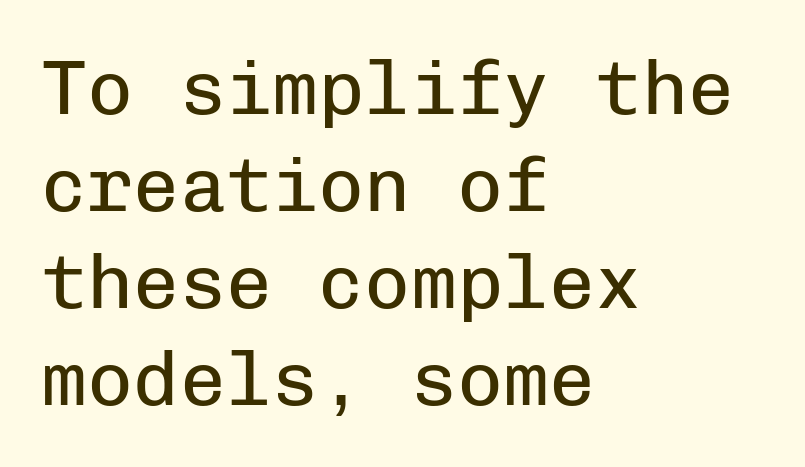
{"serif": "no", "italic": "no", "bold": "no", "weight": "regular", "width": "normal", "stroke_contrast": "low", "x_height": "medium", "monospaced": "yes", "underline": "no", "align": "left", "line_spacing": "normal", "line_spacing_ratio": 1.26, "letter_spacing": "normal", "letter_spacing_em": 0.0, "glyph_px": 77}
